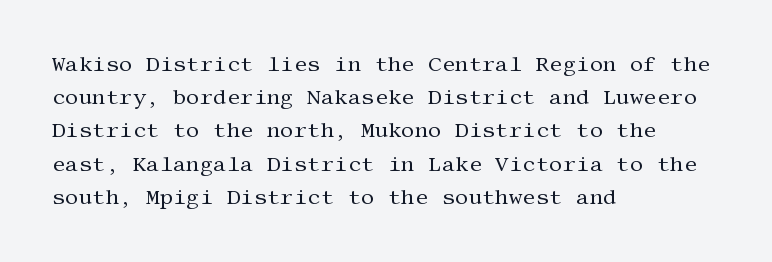
The image shows 21 px text type, upright; set left-aligned, normal line spacing (1.58x), normal letter spacing, not underlined.
